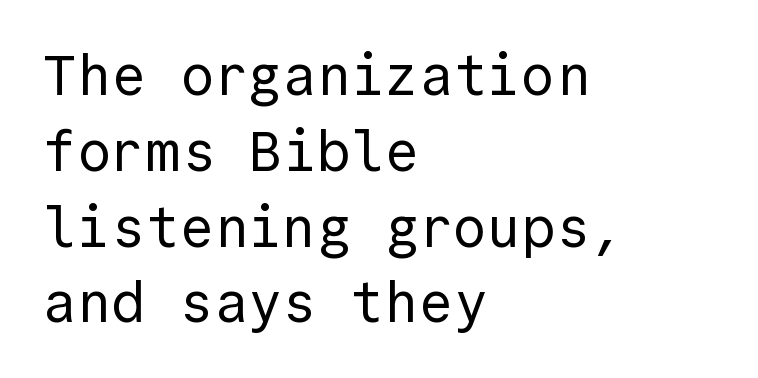
The image shows 57 px regular-weight sans-serif type, upright, monospaced; set left-aligned, normal line spacing (1.33x), normal letter spacing, not underlined; a medium x-height.
